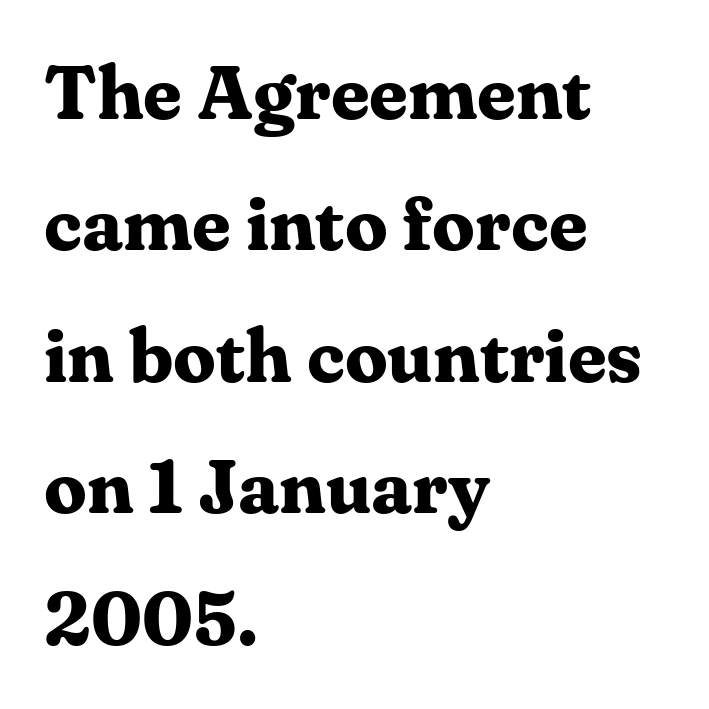
The image shows 76 px bold serif type, upright; set left-aligned, line spacing 1.73x, normal letter spacing, not underlined; medium stroke contrast and a medium x-height.
